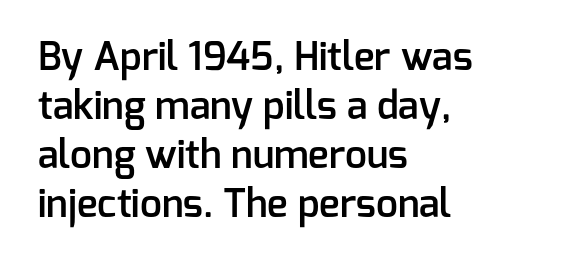
{"serif": "no", "italic": "no", "bold": "semi", "weight": "semibold", "width": "normal", "stroke_contrast": "low", "x_height": "medium", "monospaced": "no", "underline": "no", "align": "left", "line_spacing": "normal", "line_spacing_ratio": 1.26, "letter_spacing": "normal", "letter_spacing_em": 0.0, "glyph_px": 39}
